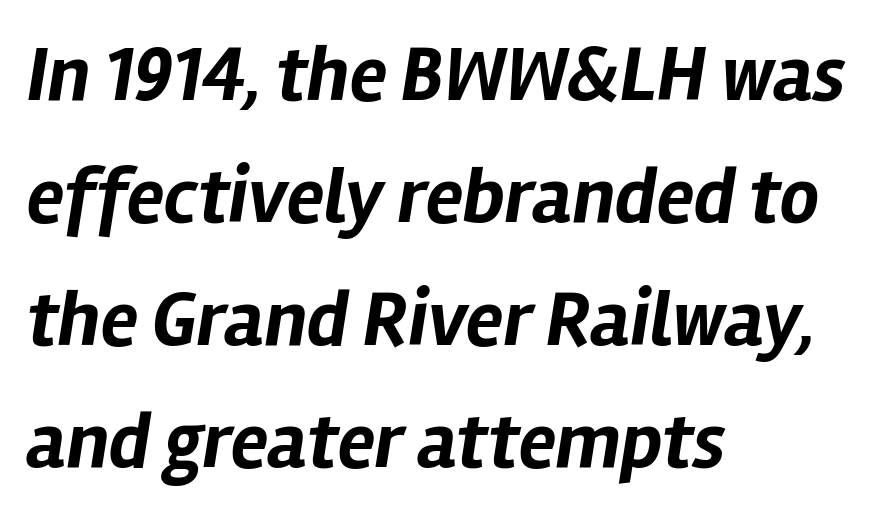
{"italic": "yes", "lean": "right", "slant_degrees": 12, "bold": "yes", "weight": "bold", "width": "normal", "stroke_contrast": "low", "x_height": "medium", "monospaced": "no", "underline": "no", "align": "left", "line_spacing": "normal", "line_spacing_ratio": 1.57, "letter_spacing": "normal", "letter_spacing_em": 0.0, "glyph_px": 78}
